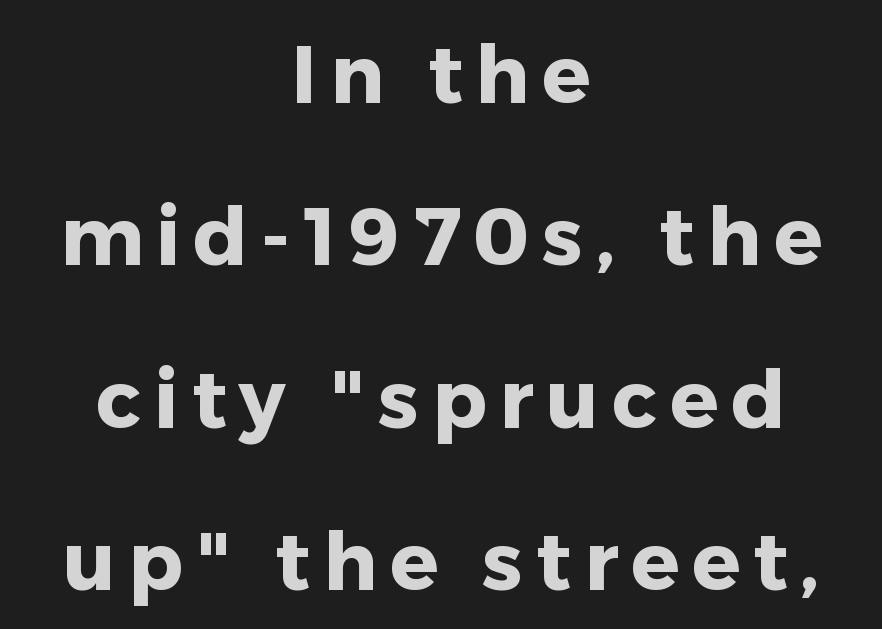
Glance below the letters and you will spot only blank space. The passage shown is emphatically bold. The type family on display is of the sans-serif kind. Horizontally, the lines are justified to the midpoint only. Line spacing here is loose.
